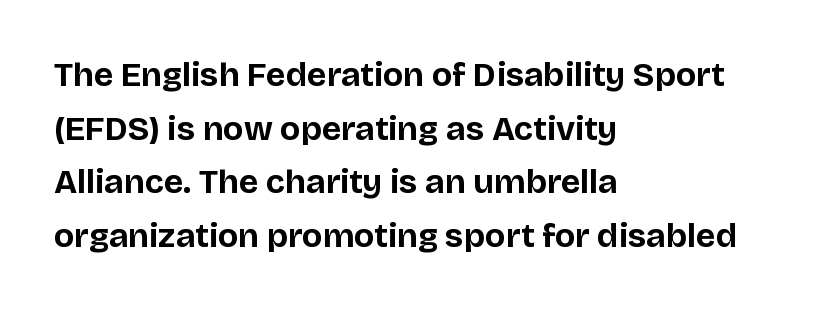
The image shows 34 px bold sans-serif type, upright; set left-aligned, normal line spacing (1.58x), normal letter spacing, not underlined; low stroke contrast and a large x-height.
